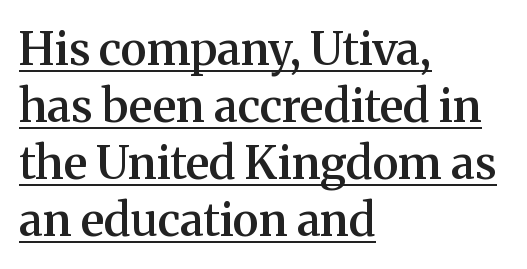
Q: Is the text bold? A: Semi-bold.
Q: Is the text italic (slanted)? A: No, it is upright.
Q: Is the typeface a serif or a sans-serif typeface? A: Serif.
Q: Is the text underlined? A: Yes.
Q: How is the paragraph aligned? A: Left-aligned.
Q: Is the spacing between letters normal or unusually wide? A: Normal.
Q: Width (condensed, normal, or wide)? A: Normal.
Q: Stroke contrast? A: Medium.
Q: x-height? A: Medium.
Q: Monospaced? A: No.
